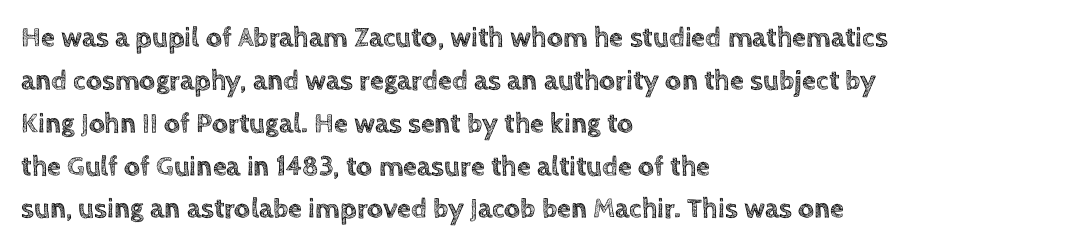
Q: Is the text italic (slanted)? A: No, it is upright.
Q: Is the text underlined? A: No.
Q: How is the paragraph aligned? A: Left-aligned.
Q: Is the spacing between letters normal or unusually wide? A: Normal.
Q: Is the spacing between lines tight, normal or loose? A: Normal.
Q: Width (condensed, normal, or wide)? A: Normal.
Q: x-height? A: Large.
Q: Monospaced? A: No.
